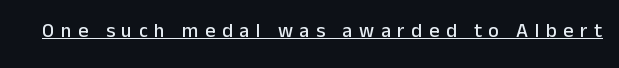
The image shows 20 px text type, upright; set unusually wide letter spacing (+0.33 em), underlined.
